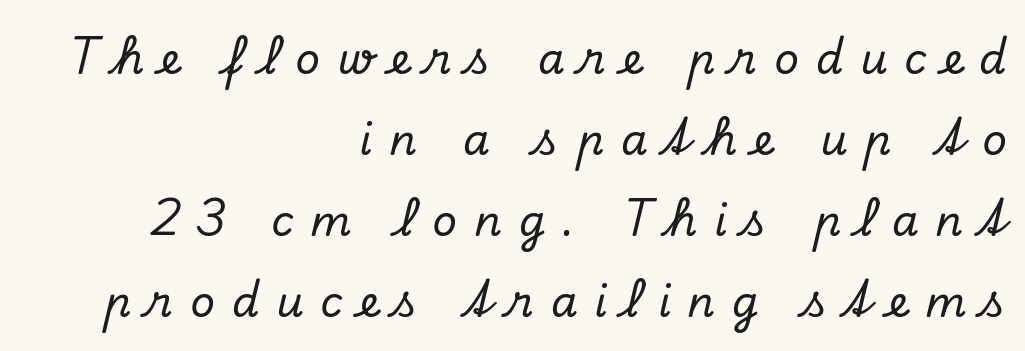
Characters are canted at an angle relative to the baseline's perpendicular. A flush-right, rag-left setting is used for this passage. The rendering shows small feet on the letterforms — a serif design. In terms of letterspacing, this is a distinctly airy, spread setting.
